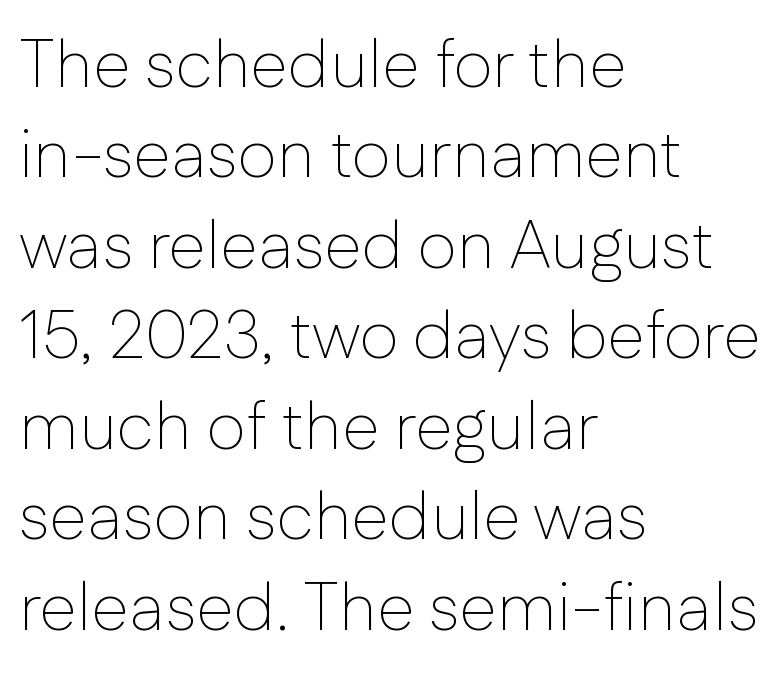
{"serif": "no", "italic": "no", "bold": "no", "weight": "thin", "width": "normal", "stroke_contrast": "low", "x_height": "medium", "monospaced": "no", "underline": "no", "align": "left", "line_spacing": "normal", "line_spacing_ratio": 1.33, "letter_spacing": "normal", "letter_spacing_em": 0.0, "glyph_px": 68}
